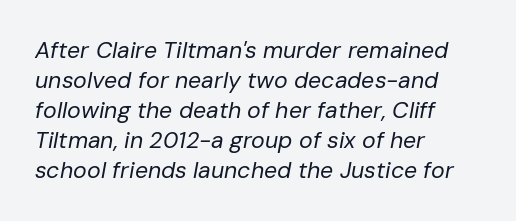
{"italic": "yes", "lean": "right", "slant_degrees": 10, "bold": "no", "underline": "no", "align": "left", "line_spacing": "normal", "line_spacing_ratio": 1.3, "letter_spacing": "normal", "letter_spacing_em": 0.0, "glyph_px": 23}
